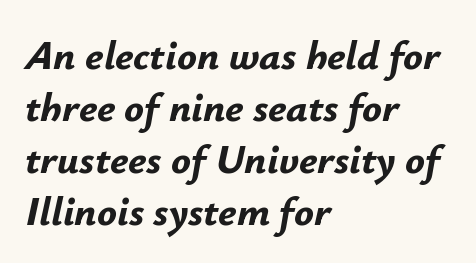
The image shows 41 px bold type, italic (leaning right); set left-aligned, normal line spacing (1.27x), normal letter spacing, not underlined; low stroke contrast and a small x-height.
